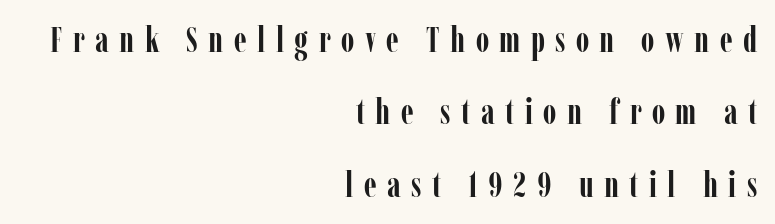
Q: Is the text bold? A: Yes.
Q: Is the text italic (slanted)? A: No, it is upright.
Q: Is the typeface a serif or a sans-serif typeface? A: Serif.
Q: Is the text underlined? A: No.
Q: How is the paragraph aligned? A: Right-aligned.
Q: Is the spacing between letters normal or unusually wide? A: Unusually wide.
Q: Is the spacing between lines tight, normal or loose? A: Loose.
Q: Width (condensed, normal, or wide)? A: Condensed.
Q: Stroke contrast? A: Low.
Q: x-height? A: Medium.
Q: Monospaced? A: No.
